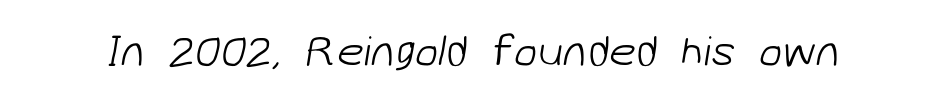
{"serif": "no", "bold": "no", "weight": "light", "width": "normal", "stroke_contrast": "low", "x_height": "medium", "monospaced": "no", "underline": "no", "letter_spacing": "normal", "letter_spacing_em": 0.0, "glyph_px": 43}
